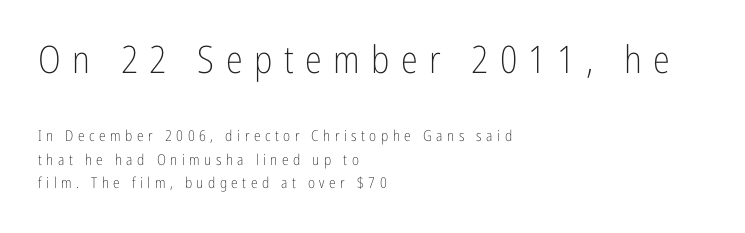
The image shows 38 px light, condensed sans-serif type, upright; set left-aligned, normal line spacing (1.55x), unusually wide letter spacing (+0.3 em), not underlined; the first (top) block is 2.53x larger; low stroke contrast and a medium x-height.
